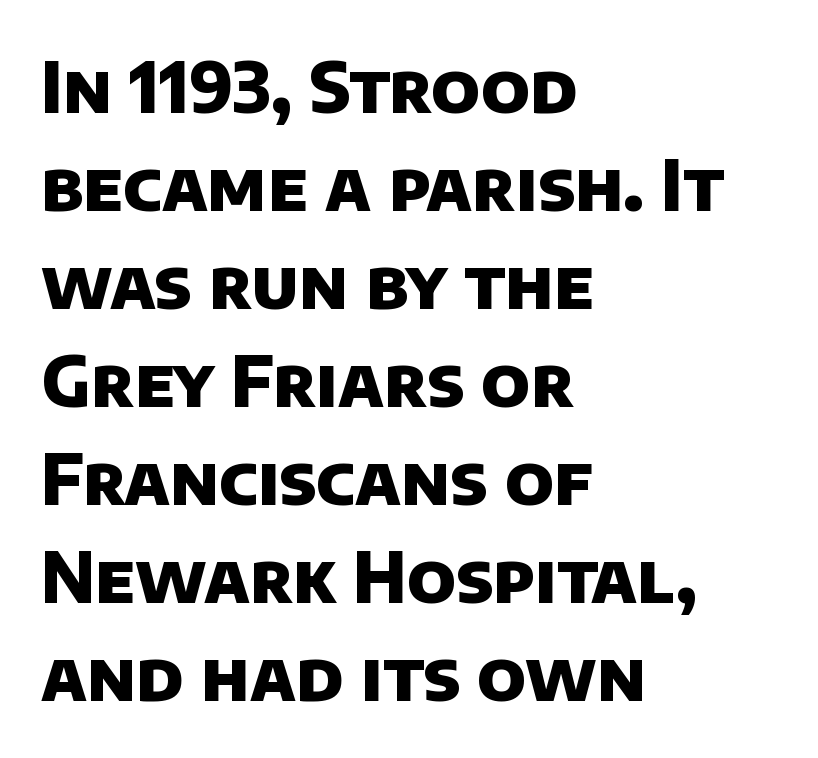
One glance says typical: line gaps are just what's usual. Look at the tracking — it's just the regular setting, nothing added. The strokes are fattened all the way to bold. Note the varied advance widths — an 'i' is clearly narrower than an 'm'. This rendering uses left alignment, leaving the right contour irregular.
